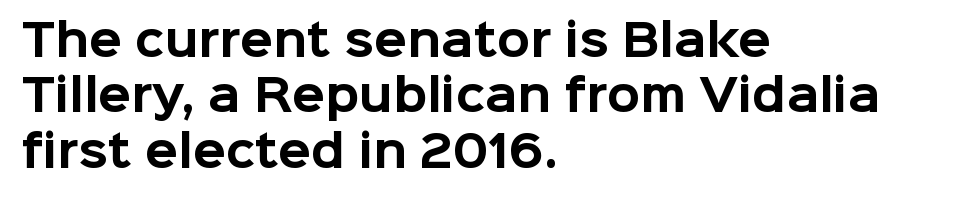
The image shows 43 px bold sans-serif type, upright; set left-aligned, normal line spacing (1.29x), normal letter spacing, not underlined; low stroke contrast and a medium x-height.
